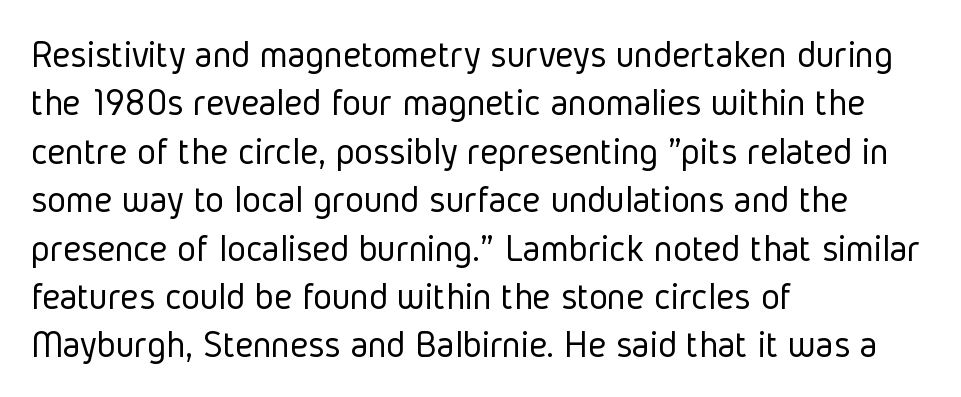
The font sits on the lighter half of the weight spectrum, regular included. This sample uses plain, unmodified letter spacing. These lines are rendered in a variable-pitch font. This rendering features lettering with no underline.
